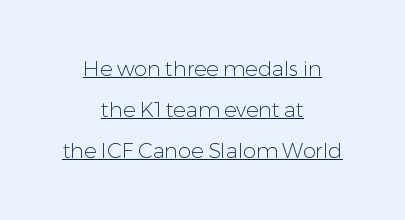
Reading down the block, each line starts at a different indent, mirrored at its end. What's the leading like? Stretched, with rows far apart. The axis of the letterforms is exactly vertical. The weight would be labelled regular, book, light, or lighter still. This is underlined copy, the kind a proofreader might mark for attention.
